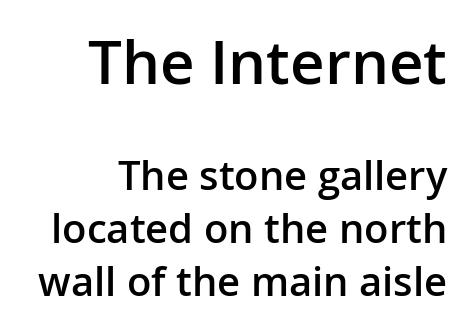
{"serif": "no", "italic": "no", "bold": "semi", "weight": "semibold", "width": "normal", "stroke_contrast": "low", "x_height": "medium", "monospaced": "no", "underline": "no", "align": "right", "line_spacing": "normal", "line_spacing_ratio": 1.33, "letter_spacing": "normal", "letter_spacing_em": 0.0, "larger_block": "first", "size_ratio": 1.5, "glyph_px": 60}
